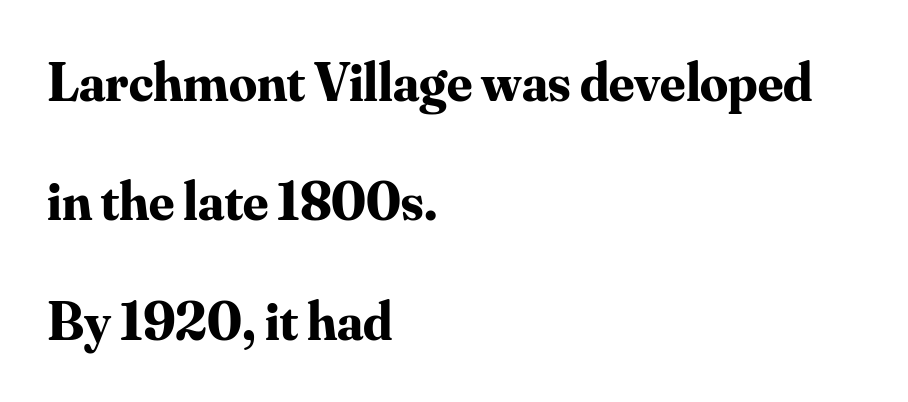
{"serif": "yes", "italic": "no", "bold": "yes", "weight": "bold", "width": "normal", "stroke_contrast": "medium", "x_height": "small", "monospaced": "no", "underline": "no", "align": "left", "line_spacing": "loose", "line_spacing_ratio": 2.17, "letter_spacing": "normal", "letter_spacing_em": 0.0, "glyph_px": 55}
